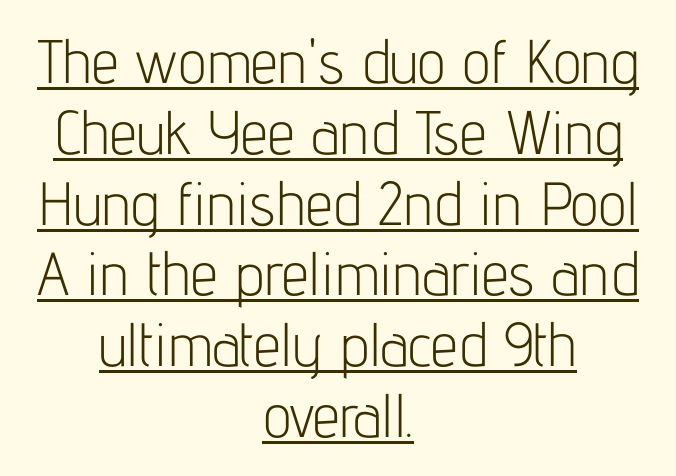
Q: Is the text bold? A: No.
Q: Is the text italic (slanted)? A: No, it is upright.
Q: Is the typeface a serif or a sans-serif typeface? A: Sans-serif.
Q: Is the text underlined? A: Yes.
Q: How is the paragraph aligned? A: Centered.
Q: Is the spacing between letters normal or unusually wide? A: Normal.
Q: Width (condensed, normal, or wide)? A: Condensed.
Q: Stroke contrast? A: Low.
Q: x-height? A: Medium.
Q: Monospaced? A: No.
